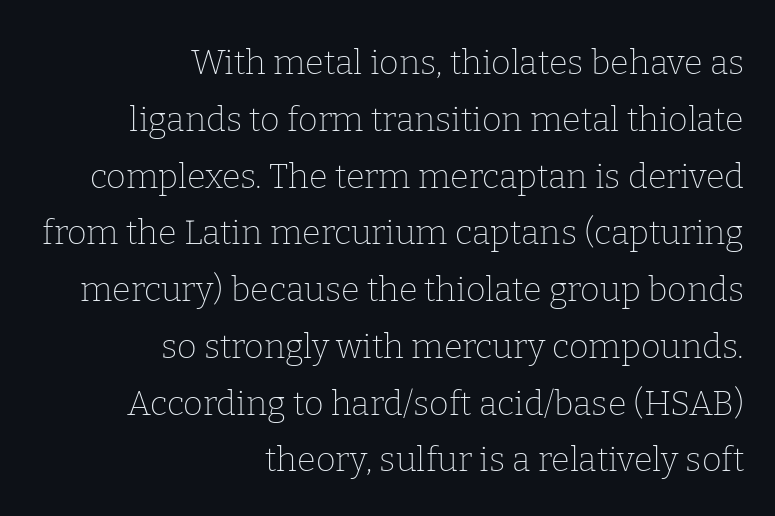
Compared with typical paragraphs, the rows here are spaced about the same. Notice how the stems are strictly vertical — no italics here. The passage shown is typed in a proportional face where columns would drift. Stem width sits at or under what a default text font uses. The rendering keeps characters at their native spacing.
